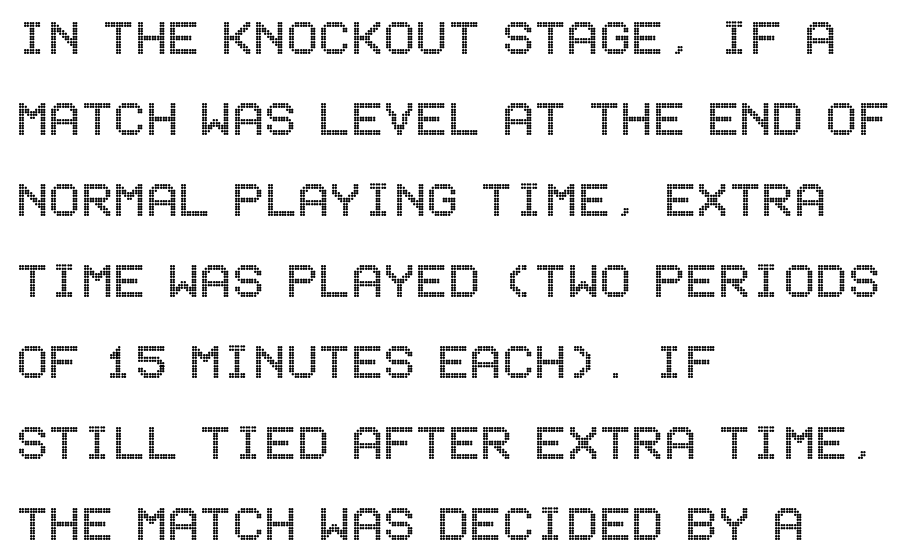
The passage shown has conventional tracking throughout. Notice how the passage keeps a crisp vertical edge on the left only. Letters rest on an invisible, unmarked baseline. No italicization has been applied; the sample stays upright.
